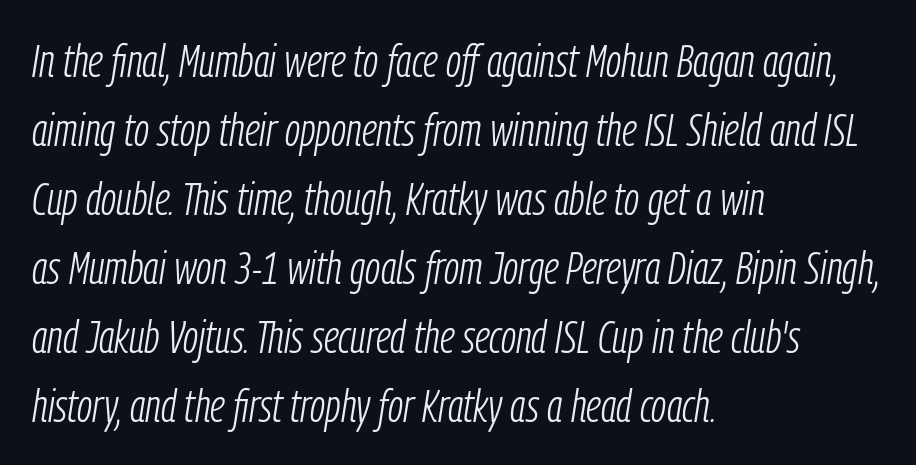
Q: Is the text bold? A: No.
Q: Is the text italic (slanted)? A: Yes, it leans right by about 9 degrees.
Q: Is the text underlined? A: No.
Q: How is the paragraph aligned? A: Left-aligned.
Q: Is the spacing between letters normal or unusually wide? A: Normal.
Q: Is the spacing between lines tight, normal or loose? A: Normal.
Q: Width (condensed, normal, or wide)? A: Condensed.
Q: Stroke contrast? A: Low.
Q: x-height? A: Medium.
Q: Monospaced? A: No.
